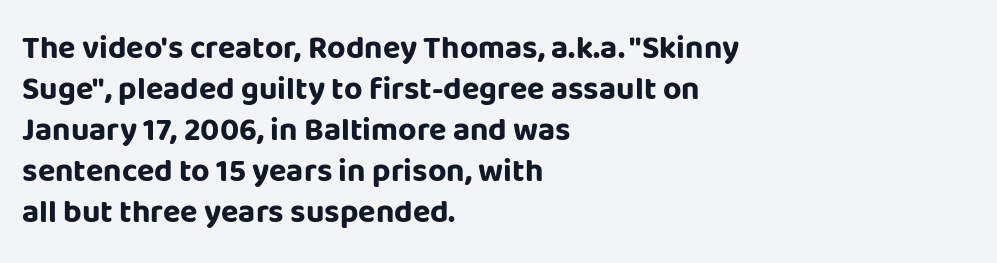
Q: Is the text bold? A: Yes.
Q: Is the text italic (slanted)? A: No, it is upright.
Q: Is the typeface a serif or a sans-serif typeface? A: Sans-serif.
Q: Is the text underlined? A: No.
Q: How is the paragraph aligned? A: Left-aligned.
Q: Is the spacing between letters normal or unusually wide? A: Normal.
Q: Is the spacing between lines tight, normal or loose? A: Normal.
Q: Width (condensed, normal, or wide)? A: Normal.
Q: Stroke contrast? A: Low.
Q: x-height? A: Large.
Q: Monospaced? A: No.
